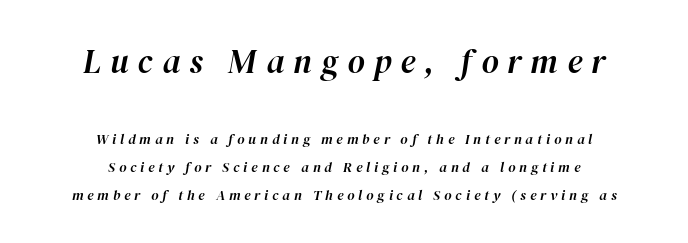
Q: Is the text italic (slanted)? A: Yes, it leans right by about 12 degrees.
Q: Is the text underlined? A: No.
Q: How is the paragraph aligned? A: Centered.
Q: Is the spacing between letters normal or unusually wide? A: Unusually wide.
Q: Is the spacing between lines tight, normal or loose? A: Loose.
Q: Which block of text is set in a larger size, the first (top) or the second (bottom)? A: The first (top) one.
Q: Width (condensed, normal, or wide)? A: Normal.
Q: Stroke contrast? A: High.
Q: x-height? A: Medium.
Q: Monospaced? A: No.
